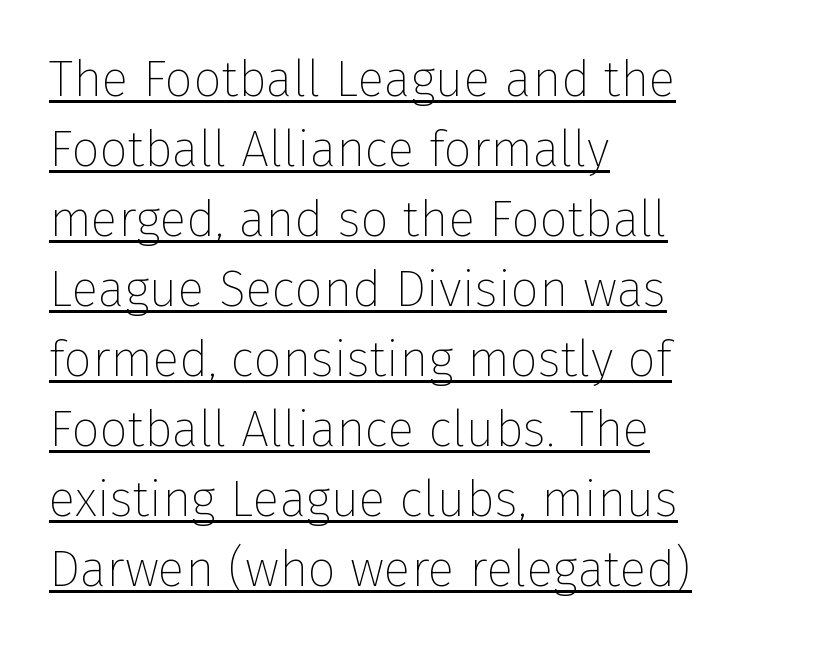
Type style note: lacks serifs. Notice how descenders clear the ascenders below comfortably — that's standard leading. The face used here appears with an underline applied. The letterforms sit at book weight or below.
